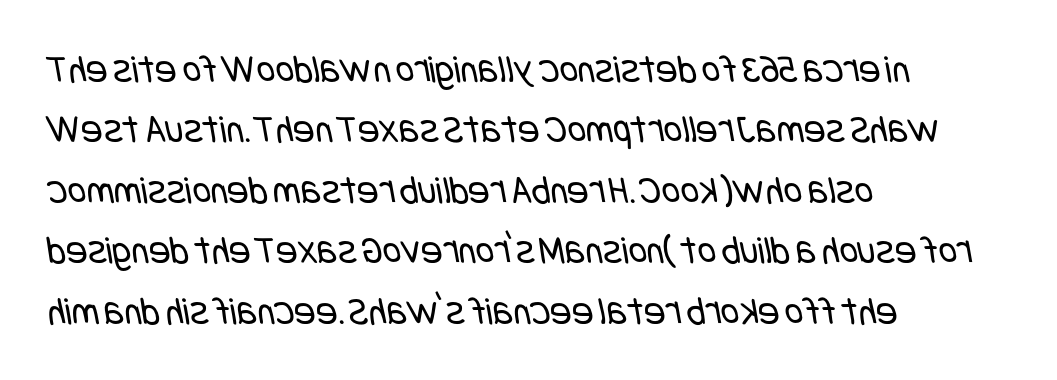
{"serif": "no", "bold": "no", "weight": "regular", "width": "condensed", "stroke_contrast": "low", "x_height": "large", "underline": "no", "align": "left", "line_spacing": "normal", "line_spacing_ratio": 1.51, "letter_spacing": "normal", "letter_spacing_em": 0.0, "glyph_px": 40}
